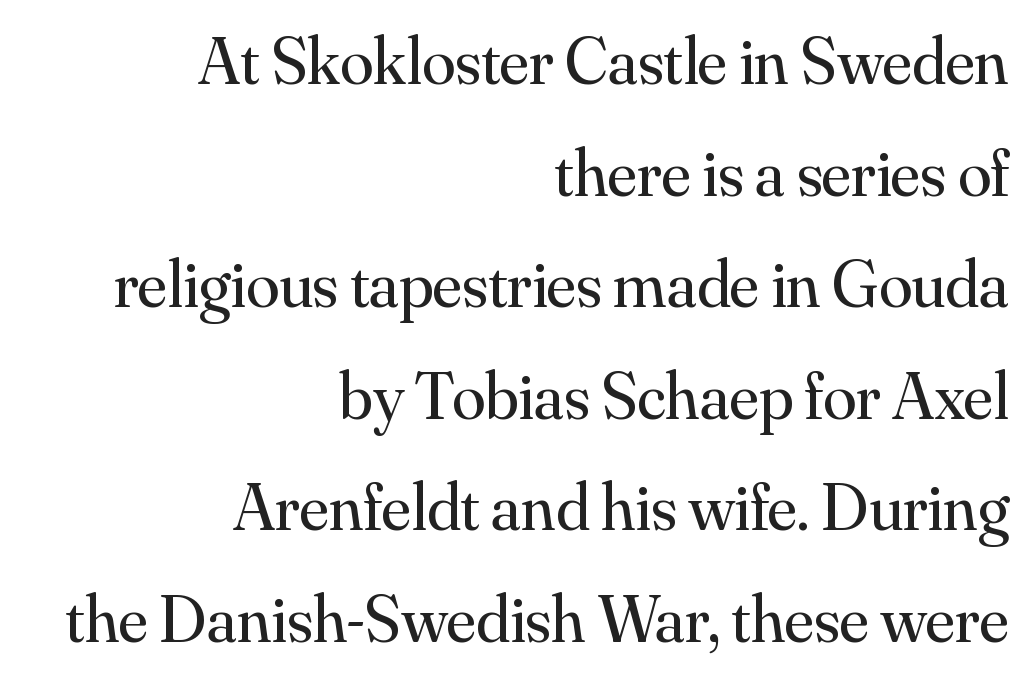
{"serif": "yes", "italic": "no", "bold": "no", "weight": "regular", "width": "normal", "stroke_contrast": "medium", "x_height": "small", "monospaced": "no", "underline": "no", "align": "right", "line_spacing": "normal", "line_spacing_ratio": 1.64, "letter_spacing": "normal", "letter_spacing_em": 0.0, "glyph_px": 68}
